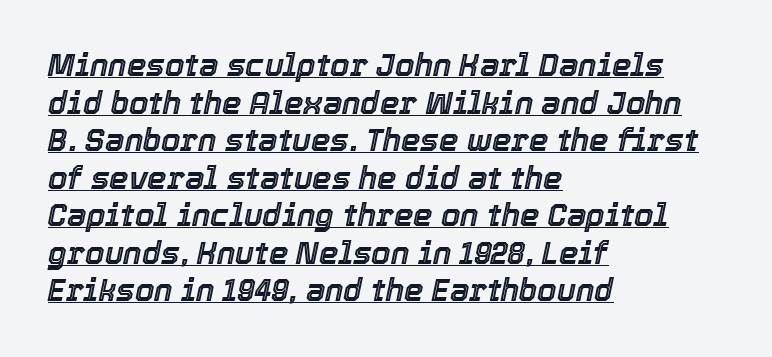
{"italic": "yes", "lean": "right", "slant_degrees": 12, "width": "normal", "x_height": "medium", "monospaced": "no", "underline": "yes", "align": "left", "line_spacing_ratio": 1.21, "letter_spacing": "normal", "letter_spacing_em": 0.0, "glyph_px": 31}
